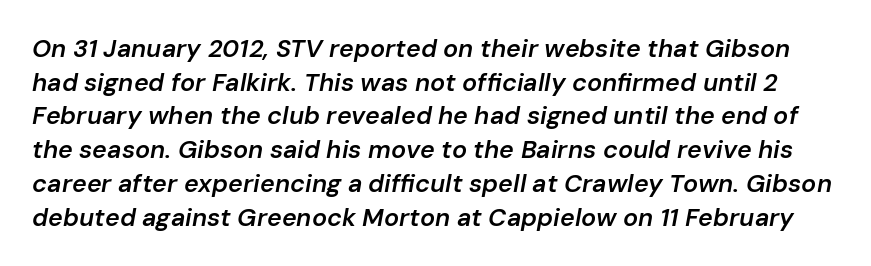
Caption: semibold face, moderately heavy strokes. Nobody touched the tracking dial on this one. A typesetter would call this leading conventional body-copy spacing. Decoration check: the copy has no underline. The face used here has a pronounced slope to its letters.
